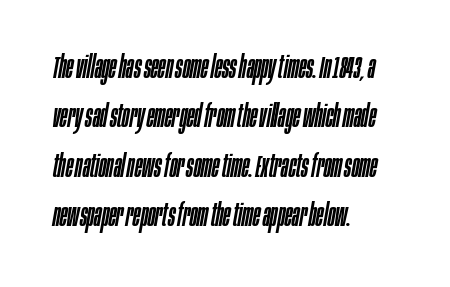
{"italic": "yes", "lean": "right", "slant_degrees": 10, "width": "condensed", "stroke_contrast": "low", "x_height": "large", "monospaced": "no", "underline": "no", "align": "left", "line_spacing": "normal", "line_spacing_ratio": 1.59, "letter_spacing": "normal", "letter_spacing_em": 0.0, "glyph_px": 31}
